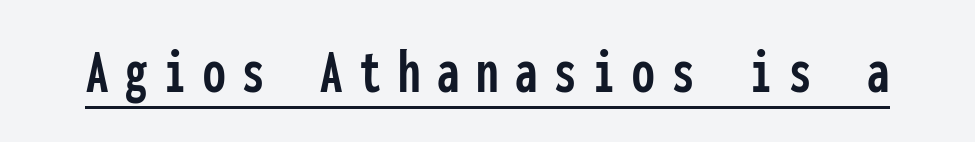
{"serif": "no", "italic": "no", "width": "condensed", "stroke_contrast": "low", "x_height": "medium", "monospaced": "yes", "underline": "yes", "letter_spacing": "wide", "letter_spacing_em": 0.26, "glyph_px": 64}
